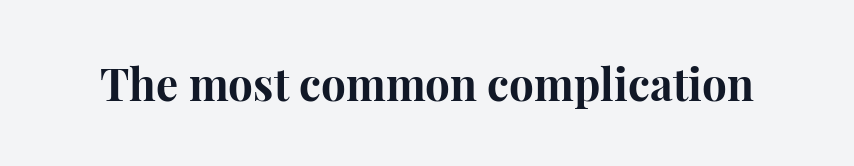
The image shows 44 px bold serif type, upright; set normal letter spacing, not underlined; high stroke contrast and a medium x-height.
